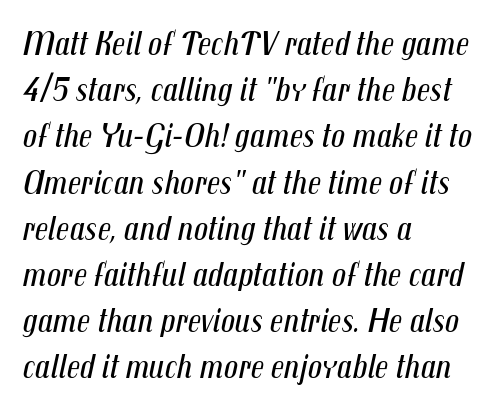
Letters rest on an invisible, unmarked baseline. Designer's note — italics engaged. Note the varied advance widths — an 'i' is clearly narrower than an 'm'. Line spacing here is normal. Standard letterfit; no display-style spreading of the glyphs. Caption: face not bold, strokes unweighted.
